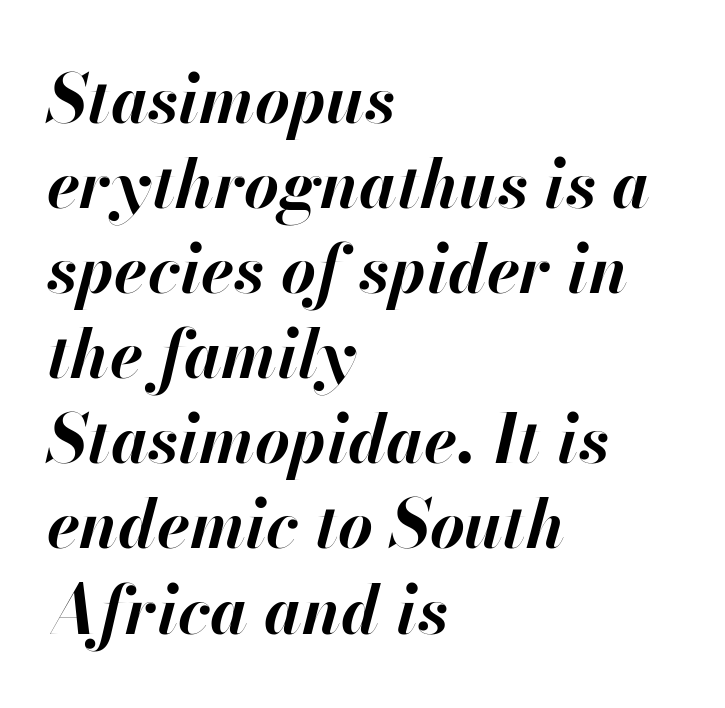
The image shows 67 px bold type, italic (leaning right); set left-aligned, normal line spacing (1.27x), normal letter spacing, not underlined; high stroke contrast and a small x-height.
